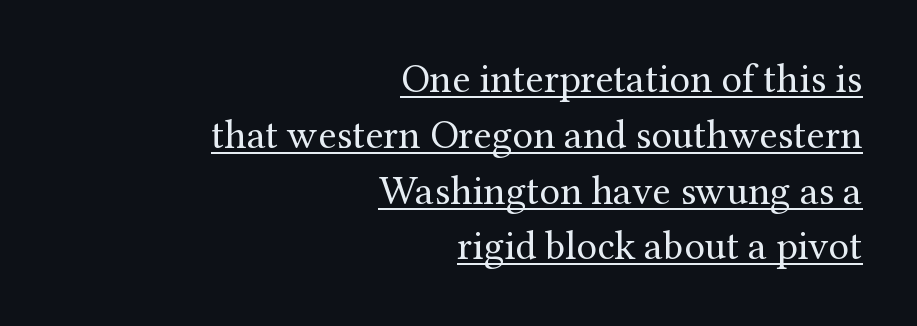
Q: Is the text bold? A: No.
Q: Is the text italic (slanted)? A: No, it is upright.
Q: Is the typeface a serif or a sans-serif typeface? A: Serif.
Q: Is the text underlined? A: Yes.
Q: How is the paragraph aligned? A: Right-aligned.
Q: Is the spacing between letters normal or unusually wide? A: Normal.
Q: Is the spacing between lines tight, normal or loose? A: Normal.
Q: Width (condensed, normal, or wide)? A: Normal.
Q: Stroke contrast? A: Medium.
Q: x-height? A: Medium.
Q: Monospaced? A: No.
